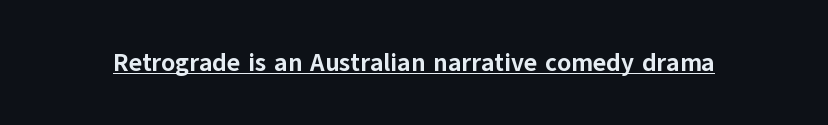
Q: Is the text bold? A: Yes.
Q: Is the text italic (slanted)? A: No, it is upright.
Q: Is the text underlined? A: Yes.
Q: Is the spacing between letters normal or unusually wide? A: Normal.
